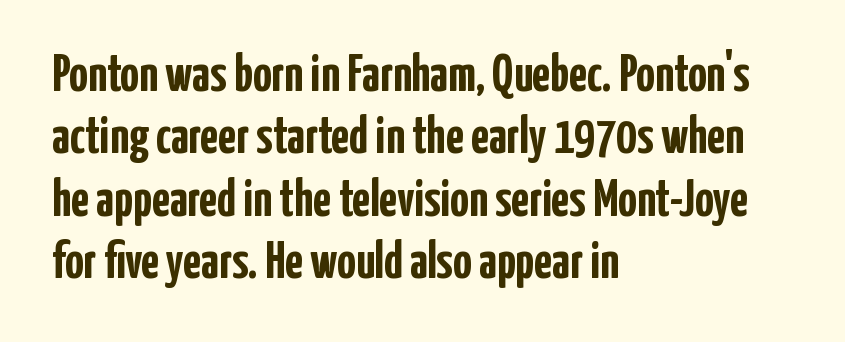
The image shows 52 px semibold, condensed sans-serif type, upright; set left-aligned, line spacing 1.2x, normal letter spacing, not underlined; low stroke contrast and a medium x-height.
